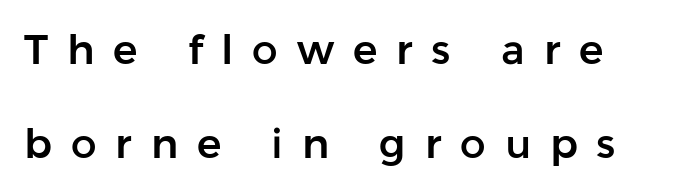
The image shows 41 px sans-serif type, upright; set loose line spacing (2.3x), unusually wide letter spacing (+0.46 em), not underlined; low stroke contrast and a medium x-height.
